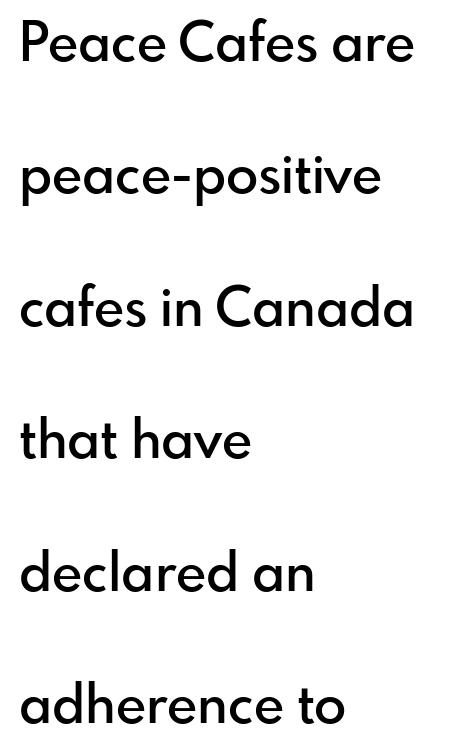
The string is rendered with underlining switched off. Is there any slant? The stems are plumb. Each letter's strokes conclude bluntly, with no projecting serifs. Leftover space on each line is placed entirely after the last word.
